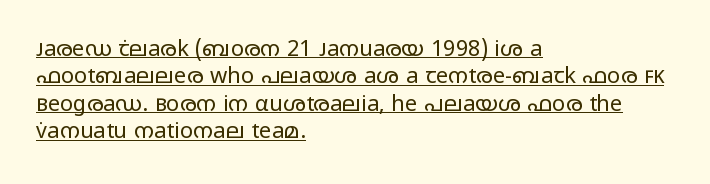
The image shows 22 px text type, upright; set left-aligned, normal line spacing (1.25x), normal letter spacing, underlined.
